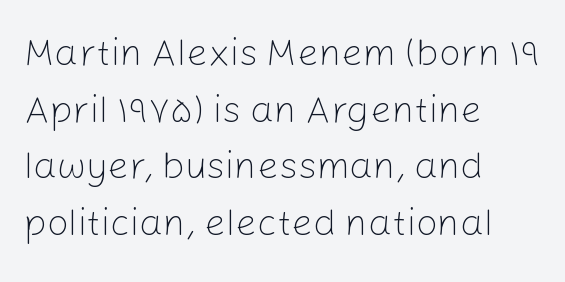
The compositor pushed each line to the left boundary. Check the space under the baseline: it is left empty. Students, observe: this is what conventionally led text looks like. Think of a printed novel: that variable character pitch is what you see here. Tall strokes in this sample are plumb rather than angled. Tracking here is standard; glyphs follow each other at the usual distance.
